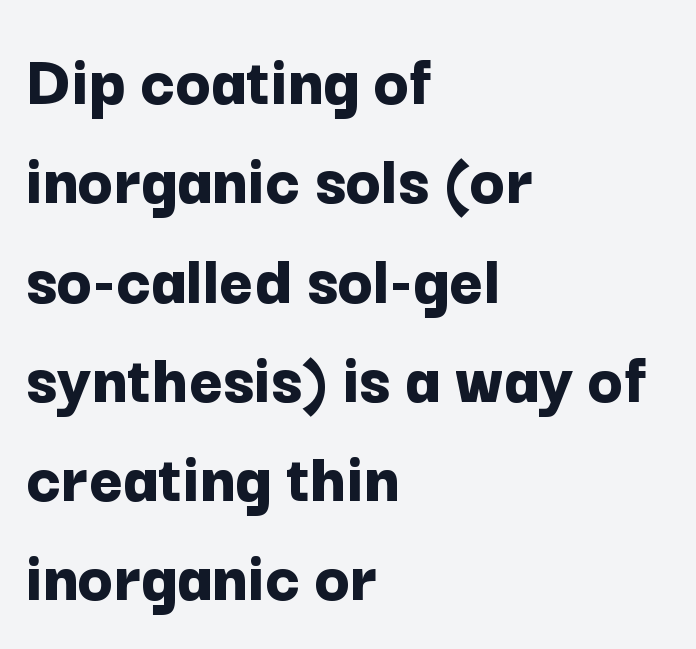
The image shows 73 px bold sans-serif type, upright; set left-aligned, normal line spacing (1.36x), normal letter spacing, not underlined; low stroke contrast and a medium x-height.
